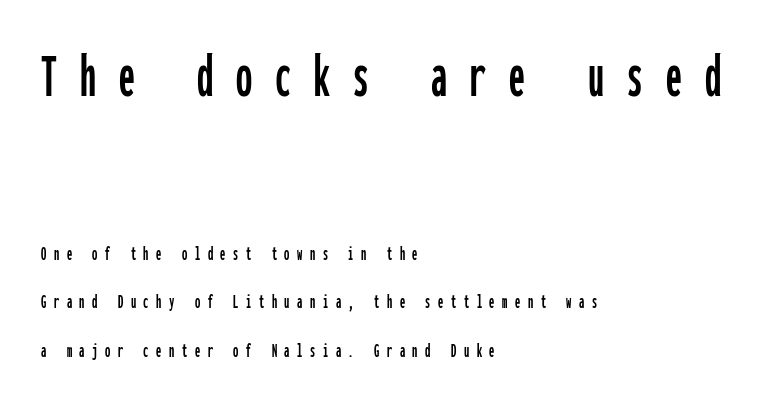
Q: Is the text italic (slanted)? A: No, it is upright.
Q: Is the typeface a serif or a sans-serif typeface? A: Sans-serif.
Q: Is the text underlined? A: No.
Q: How is the paragraph aligned? A: Left-aligned.
Q: Is the spacing between letters normal or unusually wide? A: Unusually wide.
Q: Is the spacing between lines tight, normal or loose? A: Loose.
Q: Which block of text is set in a larger size, the first (top) or the second (bottom)? A: The first (top) one.
Q: Width (condensed, normal, or wide)? A: Condensed.
Q: Stroke contrast? A: Low.
Q: x-height? A: Medium.
Q: Monospaced? A: Yes.
